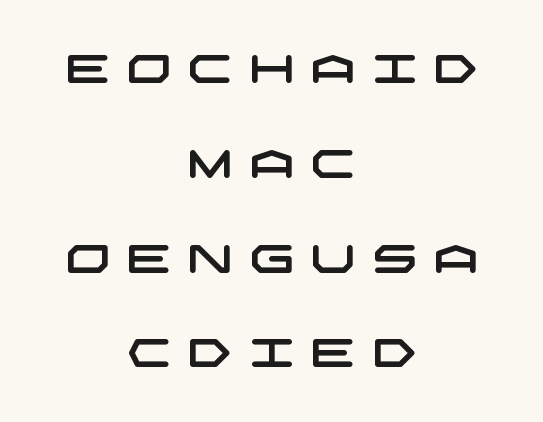
The image shows 40 px wide sans-serif type; set centered, loose line spacing (2.37x), unusually wide letter spacing (+0.4 em), not underlined; low stroke contrast and a large x-height.
